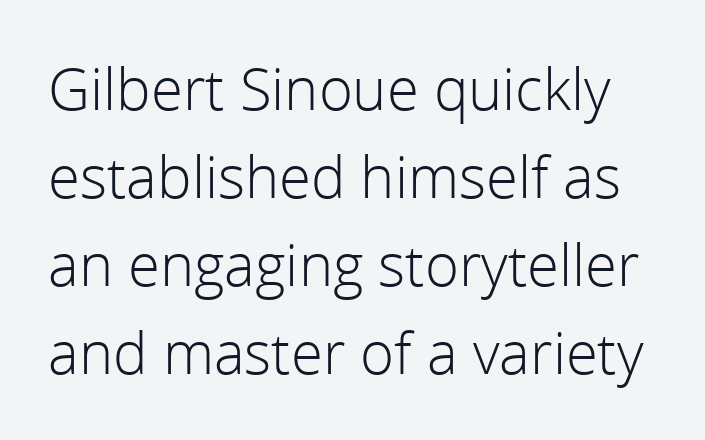
The image shows 58 px light sans-serif type, upright; set normal line spacing (1.52x), normal letter spacing, not underlined; a medium x-height.
